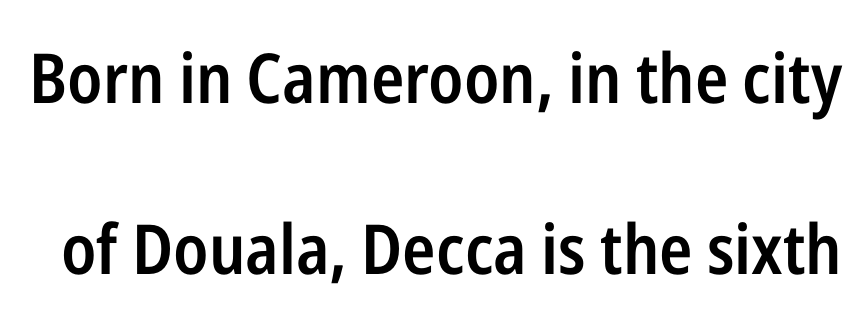
Q: Is the text bold? A: Semi-bold.
Q: Is the text italic (slanted)? A: No, it is upright.
Q: Is the typeface a serif or a sans-serif typeface? A: Sans-serif.
Q: Is the text underlined? A: No.
Q: Is the spacing between letters normal or unusually wide? A: Normal.
Q: Is the spacing between lines tight, normal or loose? A: Loose.
Q: Width (condensed, normal, or wide)? A: Condensed.
Q: Stroke contrast? A: Low.
Q: x-height? A: Medium.
Q: Monospaced? A: No.
